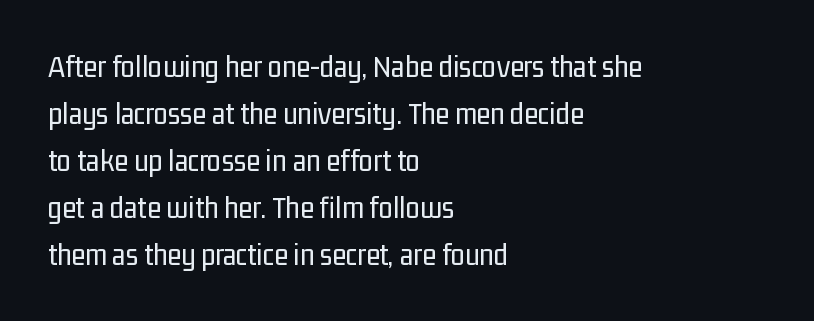
A light-to-regular cut is what we see here. Glyph-to-glyph distance matches everyday printed text. Posture: straight, roman, zero tilt. Horizontally, the lines are justified to the leading edge only. These lines are rendered in a variable-pitch font.
